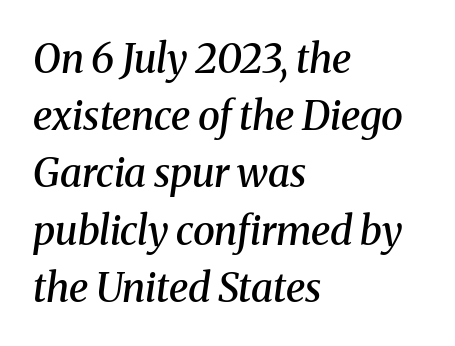
Q: Is the text bold? A: Semi-bold.
Q: Is the text italic (slanted)? A: Yes, it leans right by about 8 degrees.
Q: Is the typeface a serif or a sans-serif typeface? A: Serif.
Q: Is the text underlined? A: No.
Q: How is the paragraph aligned? A: Left-aligned.
Q: Is the spacing between letters normal or unusually wide? A: Normal.
Q: Is the spacing between lines tight, normal or loose? A: Normal.
Q: Width (condensed, normal, or wide)? A: Normal.
Q: Stroke contrast? A: Medium.
Q: x-height? A: Medium.
Q: Monospaced? A: No.
